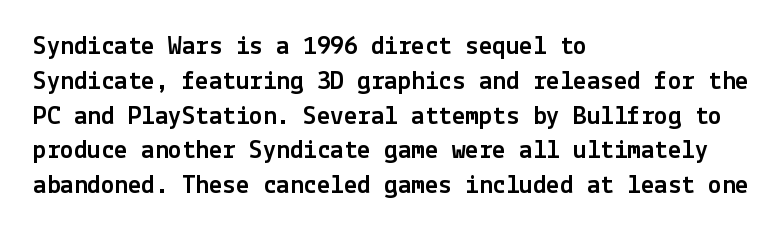
The image shows 27 px text type, upright; set left-aligned, normal line spacing (1.29x), normal letter spacing, not underlined.
